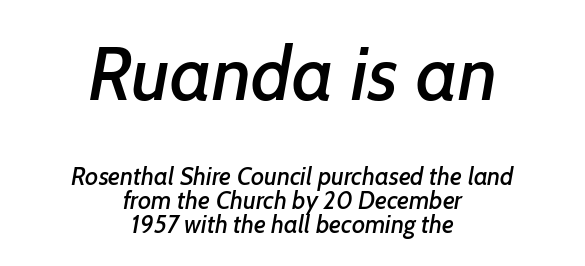
The image shows 76 px sans-serif type; set centered, tight line spacing (0.96x), normal letter spacing, not underlined; the first (top) block is 3.04x larger; low stroke contrast and a medium x-height.
